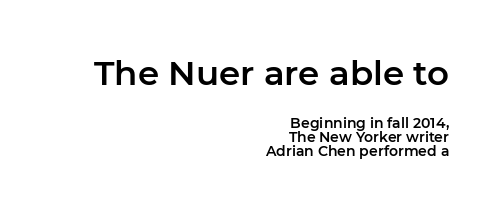
The image shows 34 px sans-serif type, upright; set right-aligned, tight line spacing (1.01x), normal letter spacing, not underlined; the first (top) block is 2.43x larger; low stroke contrast and a medium x-height.
